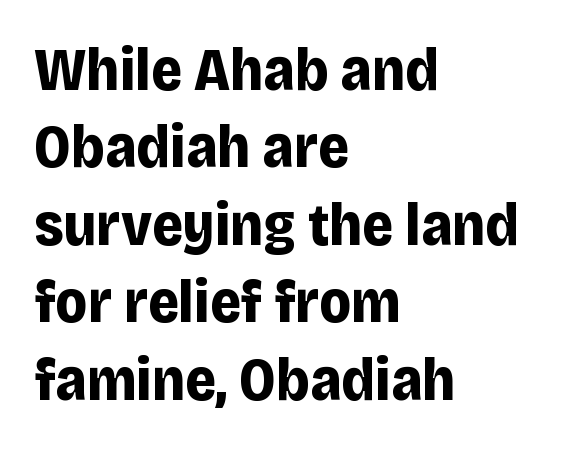
The image shows 60 px bold sans-serif type, upright; set left-aligned, normal line spacing (1.29x), normal letter spacing, not underlined; low stroke contrast and a large x-height.
